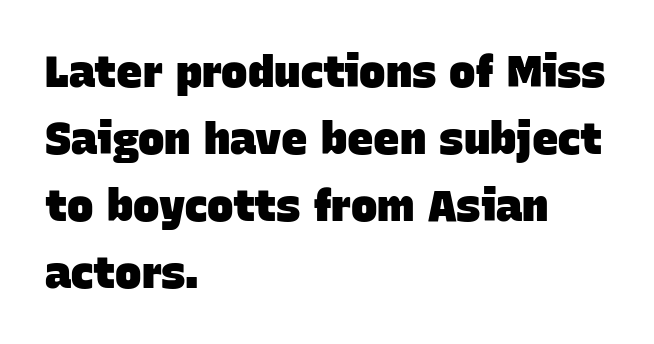
The rendering anchors every line to the left-hand side. Emphasis by weight is at full strength: bold. The passage shown is typeset with a sans-serif family. Rows of type keep a routine distance in the vertical direction. The foot of each line stays bare and open. Caption: standard tracking, unaltered.
